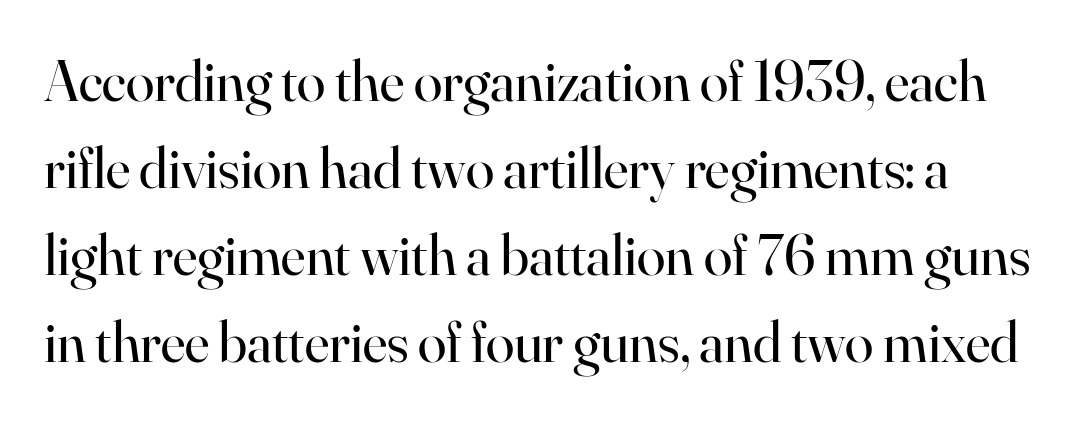
Each letter's strokes conclude with small projecting serifs. The rows are spaced the way most documents space them. Each row of text sits above clean, open space. Default kerning and tracking; the words read as compact shapes. Every stem runs plumb, perpendicular to the baseline. Caption: face not bold, strokes unweighted.
